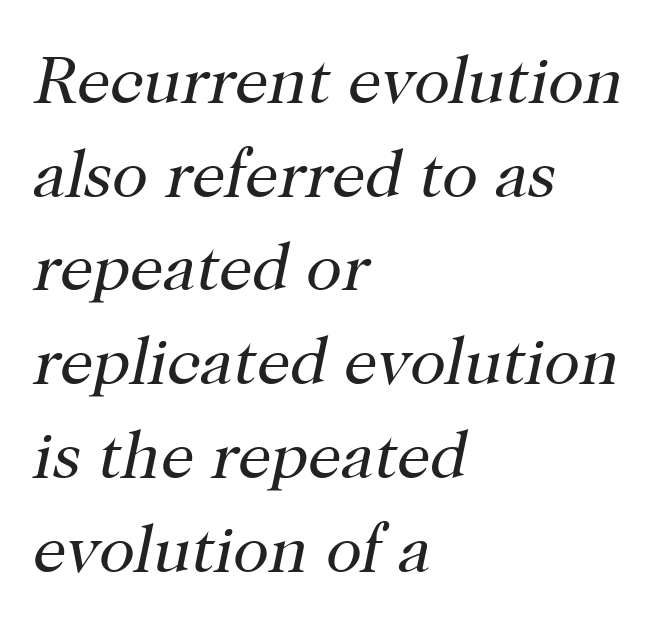
Q: Is the text bold? A: No.
Q: Is the text italic (slanted)? A: Yes, it leans right by about 12 degrees.
Q: Is the typeface a serif or a sans-serif typeface? A: Serif.
Q: Is the text underlined? A: No.
Q: How is the paragraph aligned? A: Left-aligned.
Q: Is the spacing between letters normal or unusually wide? A: Normal.
Q: Is the spacing between lines tight, normal or loose? A: Normal.
Q: Width (condensed, normal, or wide)? A: Normal.
Q: Stroke contrast? A: High.
Q: x-height? A: Medium.
Q: Monospaced? A: No.
